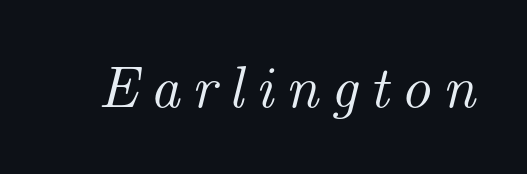
The image shows 59 px serif type, italic (leaning right); set unusually wide letter spacing (+0.2 em), not underlined; medium stroke contrast and a small x-height.
